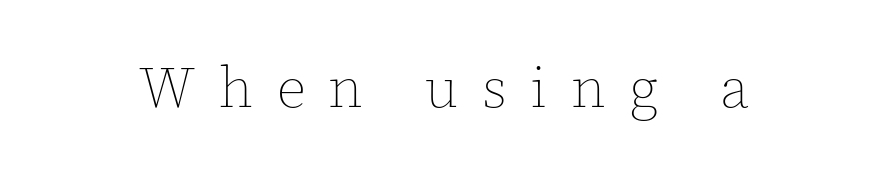
Each stroke keeps to a modest, everyday thickness or less. There is plenty of visible air inserted between adjacent glyphs. Has an underline been added? It has not. You can tell it's not italic because the verticals are truly vertical. You could not count columns in this text — the font is proportionally spaced.
